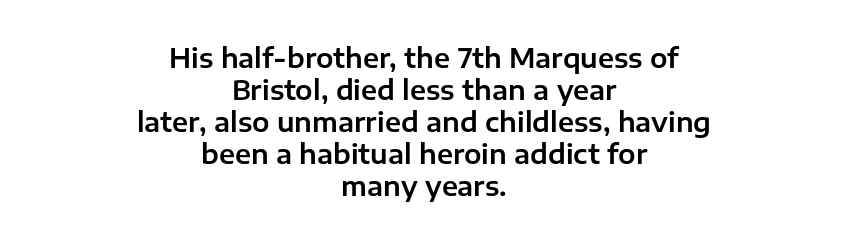
{"italic": "no", "underline": "no", "align": "center", "line_spacing_ratio": 1.23, "letter_spacing": "normal", "letter_spacing_em": 0.0, "glyph_px": 26}
